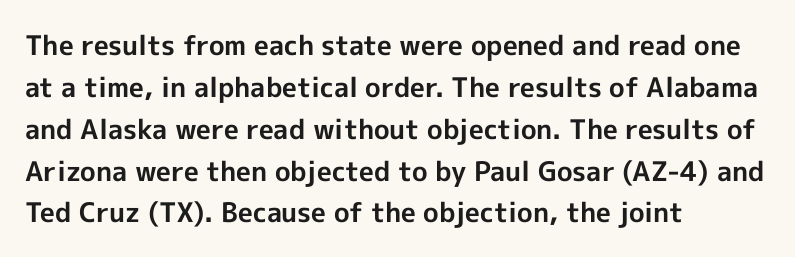
{"italic": "no", "bold": "yes", "underline": "no", "align": "left", "line_spacing": "normal", "line_spacing_ratio": 1.55, "letter_spacing": "normal", "letter_spacing_em": 0.0, "glyph_px": 27}
